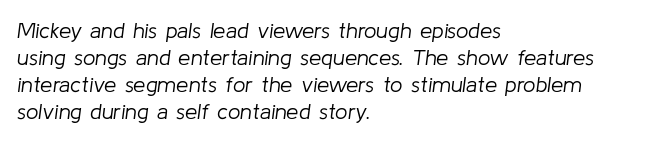
Q: Is the text bold? A: No.
Q: Is the text italic (slanted)? A: Yes, it leans right by about 8 degrees.
Q: Is the text underlined? A: No.
Q: How is the paragraph aligned? A: Left-aligned.
Q: Is the spacing between letters normal or unusually wide? A: Normal.
